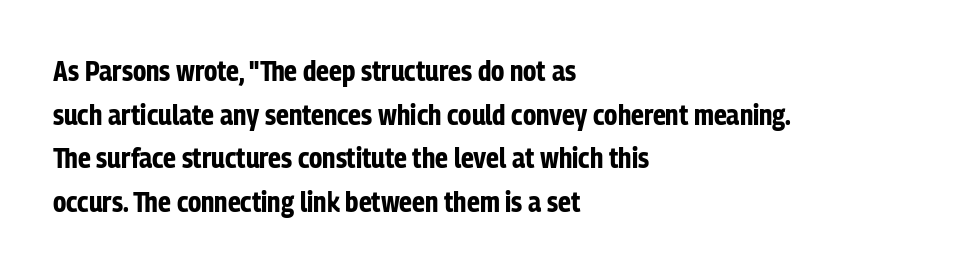
Evenly set lines give the paragraph a standard silhouette. Heavy, bold letterforms. The letters stand straight up with perfectly vertical stems. The lines in this sample share a left origin and differ only in where they stop.
